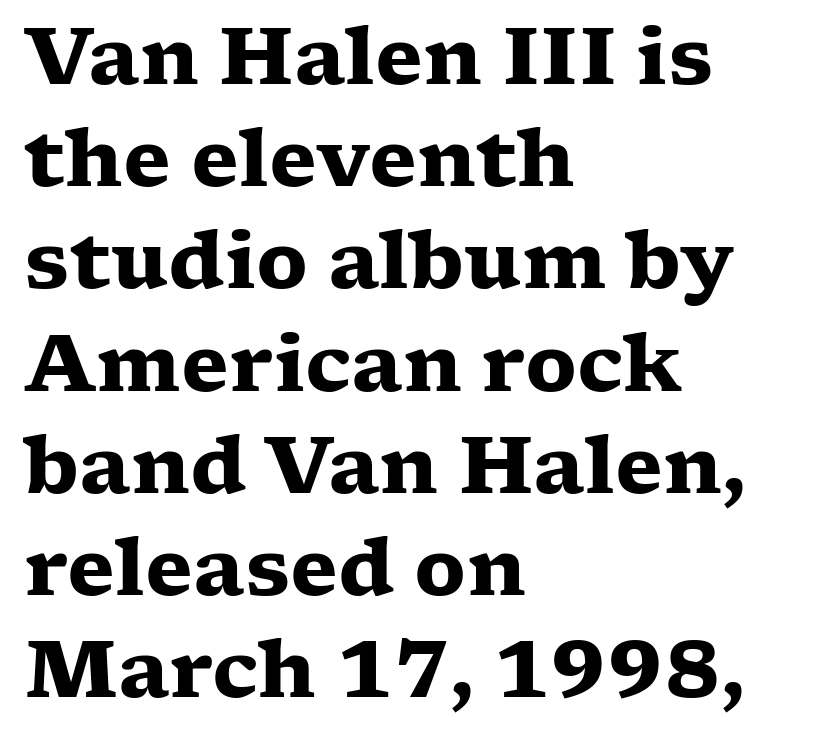
The image shows 78 px heavy, wide serif type, upright; set left-aligned, normal line spacing (1.31x), normal letter spacing, not underlined; low stroke contrast and a medium x-height.
